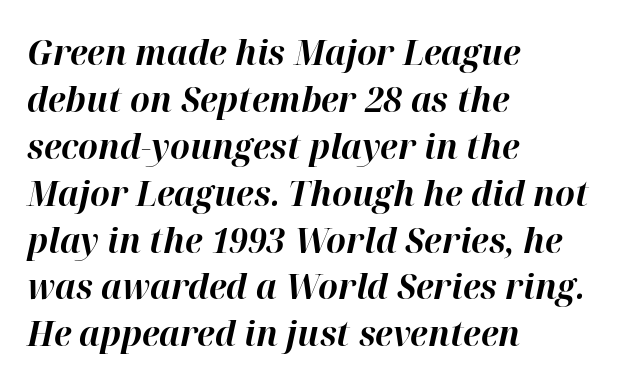
{"italic": "yes", "lean": "right", "slant_degrees": 12, "bold": "yes", "weight": "bold", "width": "normal", "stroke_contrast": "high", "x_height": "medium", "monospaced": "no", "underline": "no", "align": "left", "line_spacing": "normal", "line_spacing_ratio": 1.34, "letter_spacing": "normal", "letter_spacing_em": 0.0, "glyph_px": 35}
